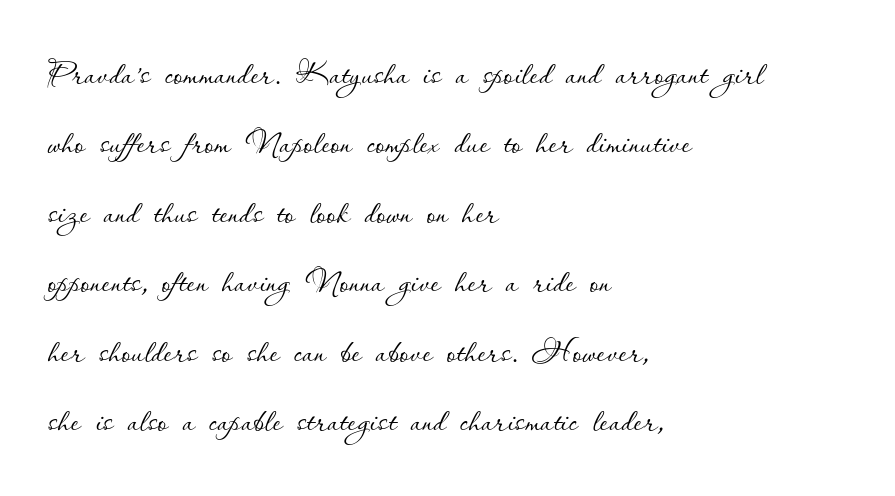
{"bold": "no", "weight": "thin", "width": "normal", "stroke_contrast": "low", "x_height": "small", "monospaced": "no", "underline": "no", "align": "left", "line_spacing": "normal", "line_spacing_ratio": 1.51, "letter_spacing": "normal", "letter_spacing_em": 0.0, "glyph_px": 46}
